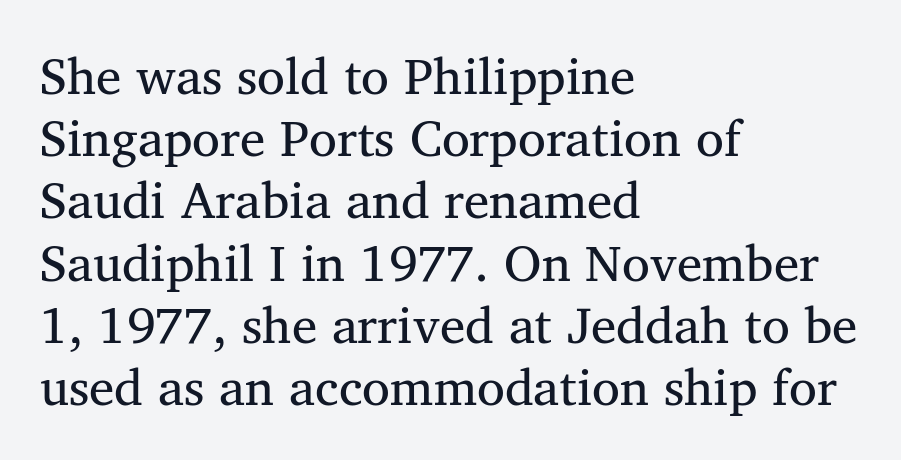
{"serif": "yes", "italic": "no", "bold": "no", "weight": "regular", "width": "normal", "stroke_contrast": "medium", "x_height": "medium", "monospaced": "no", "underline": "no", "align": "left", "line_spacing_ratio": 1.22, "letter_spacing": "normal", "letter_spacing_em": 0.0, "glyph_px": 51}
